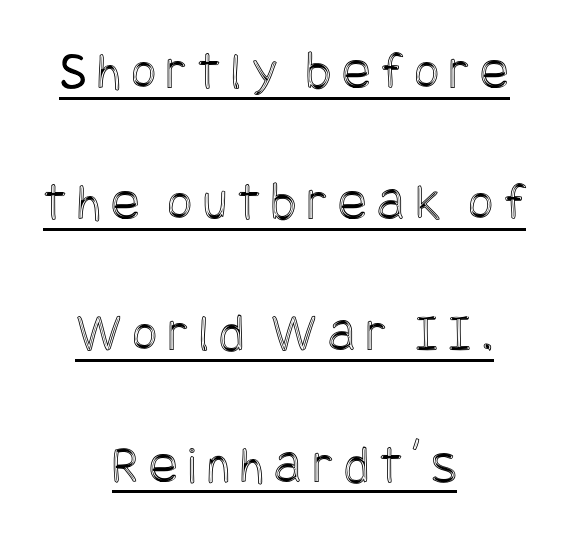
The image shows 54 px condensed type, upright; set centered, loose line spacing (2.43x), underlined; a large x-height.
